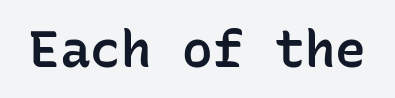
{"serif": "no", "italic": "no", "bold": "semi", "weight": "semibold", "width": "normal", "stroke_contrast": "low", "x_height": "medium", "monospaced": "yes", "underline": "no", "letter_spacing": "normal", "letter_spacing_em": 0.0, "glyph_px": 51}
